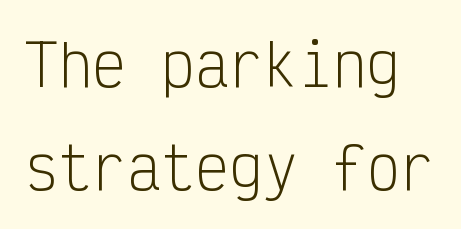
The image shows 57 px light, condensed sans-serif type, upright, monospaced; set line spacing 1.8x, normal letter spacing, not underlined; low stroke contrast and a medium x-height.
